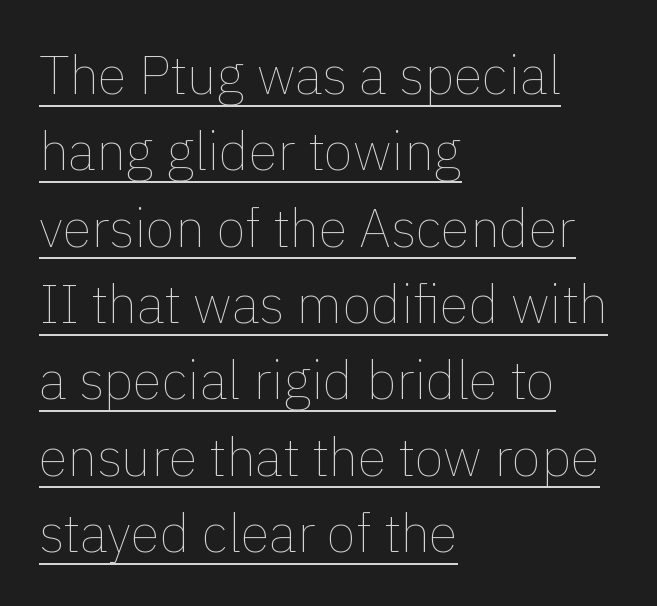
The image shows 53 px thin type, upright; set left-aligned, normal line spacing (1.44x), normal letter spacing, underlined; a medium x-height.
